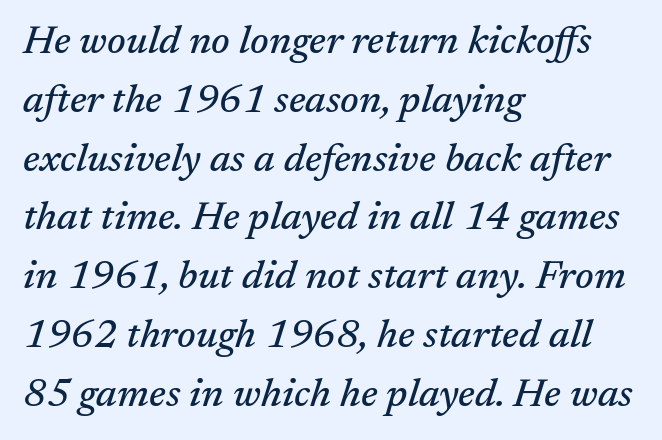
A typesetter would mark this as italic. Students, note that the glyphs here touch the page at normal intervals. Bare-footed words on every line. Is this a sans? No — the strokes have serifs.
